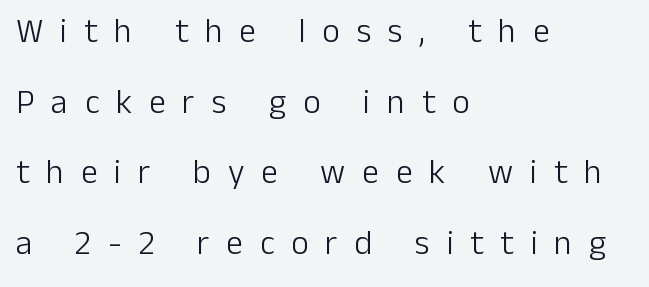
The image shows 34 px light sans-serif type, upright; set left-aligned, loose line spacing (2.08x), unusually wide letter spacing (+0.49 em), not underlined; low stroke contrast and a medium x-height.
